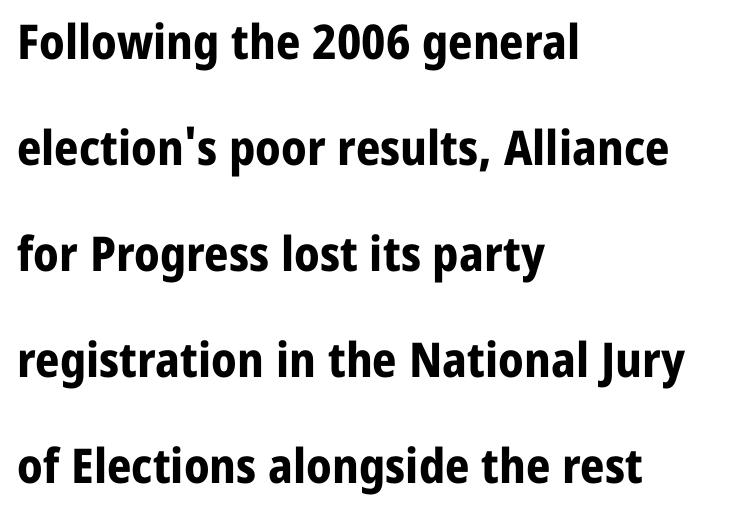
A roman cut, with each character standing at attention. The rag falls on the right side of this text block. Check where the strokes stop: nothing finishes them off — pure sans. Is this a fixed-width face? No — the glyphs have proportional, varying widths. The strip under each line holds only bare page.
